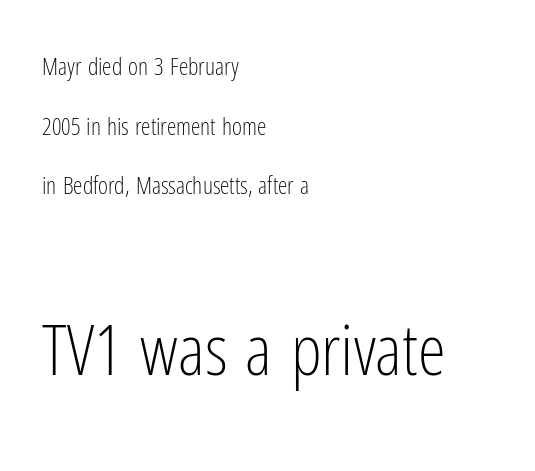
Q: Is the text bold? A: No.
Q: Is the text italic (slanted)? A: No, it is upright.
Q: Is the typeface a serif or a sans-serif typeface? A: Sans-serif.
Q: Is the text underlined? A: No.
Q: How is the paragraph aligned? A: Left-aligned.
Q: Is the spacing between letters normal or unusually wide? A: Normal.
Q: Is the spacing between lines tight, normal or loose? A: Loose.
Q: Which block of text is set in a larger size, the first (top) or the second (bottom)? A: The second (bottom) one.
Q: Width (condensed, normal, or wide)? A: Condensed.
Q: Stroke contrast? A: Low.
Q: x-height? A: Medium.
Q: Monospaced? A: No.
